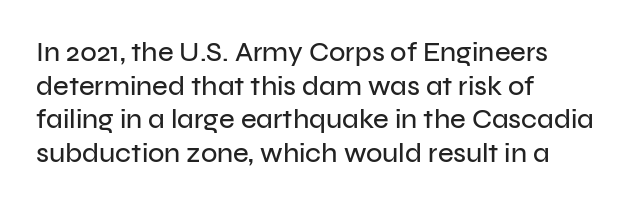
The image shows 27 px text type, upright; set left-aligned, normal line spacing (1.25x), normal letter spacing, not underlined.
